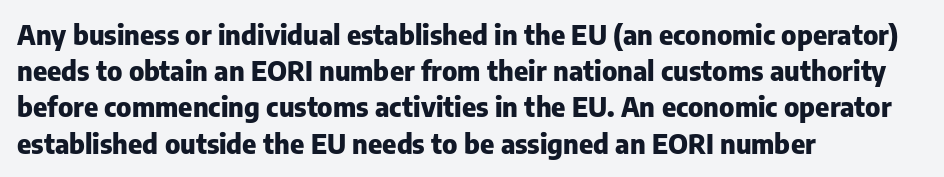
Q: Is the text bold? A: Yes.
Q: Is the text italic (slanted)? A: No, it is upright.
Q: Is the text underlined? A: No.
Q: How is the paragraph aligned? A: Left-aligned.
Q: Is the spacing between letters normal or unusually wide? A: Normal.
Q: Is the spacing between lines tight, normal or loose? A: Normal.
